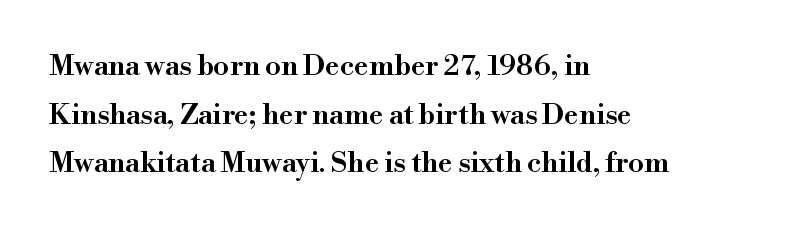
Q: Is the text bold? A: Semi-bold.
Q: Is the text italic (slanted)? A: No, it is upright.
Q: Is the typeface a serif or a sans-serif typeface? A: Serif.
Q: Is the text underlined? A: No.
Q: How is the paragraph aligned? A: Left-aligned.
Q: Is the spacing between letters normal or unusually wide? A: Normal.
Q: Width (condensed, normal, or wide)? A: Normal.
Q: Stroke contrast? A: High.
Q: x-height? A: Small.
Q: Monospaced? A: No.
